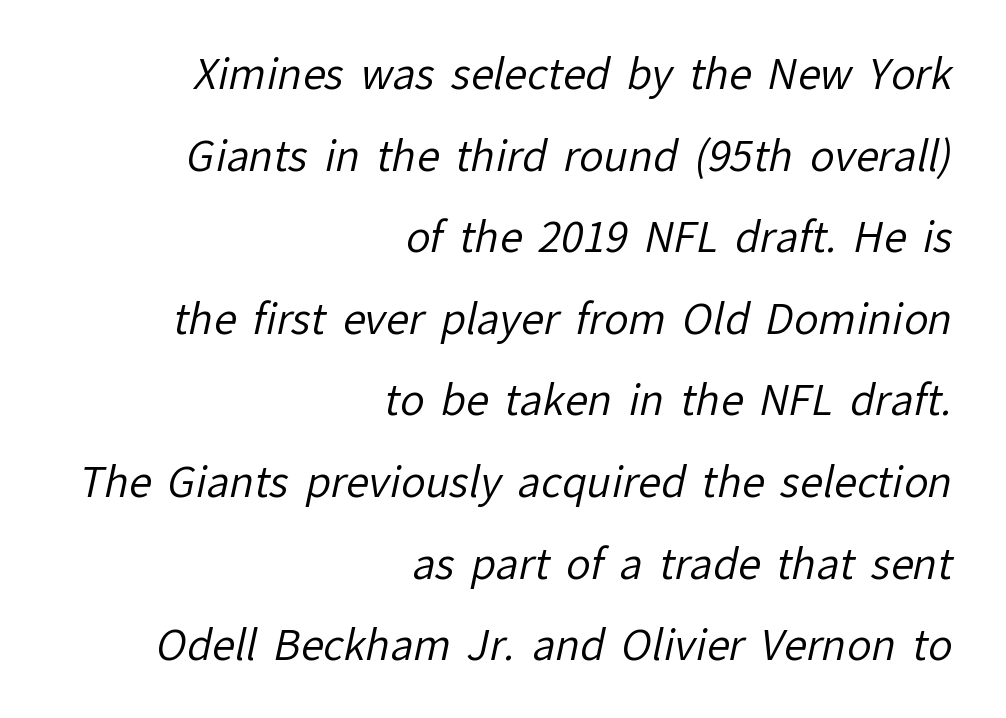
The passage shown stacks its lines with a broad gap. A quiet, ordinary-to-light weight characterises the typeface. A typesetter would call this zero additional tracking. Character widths vary here, with narrow letters taking less room than wide ones. Is this a sans? Yes — the strokes have no serifs. Plain, unruled lines of type.
